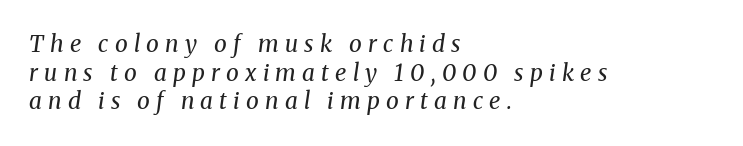
The image shows 23 px text type, italic (leaning right); set left-aligned, normal line spacing (1.25x), unusually wide letter spacing (+0.27 em), not underlined.
